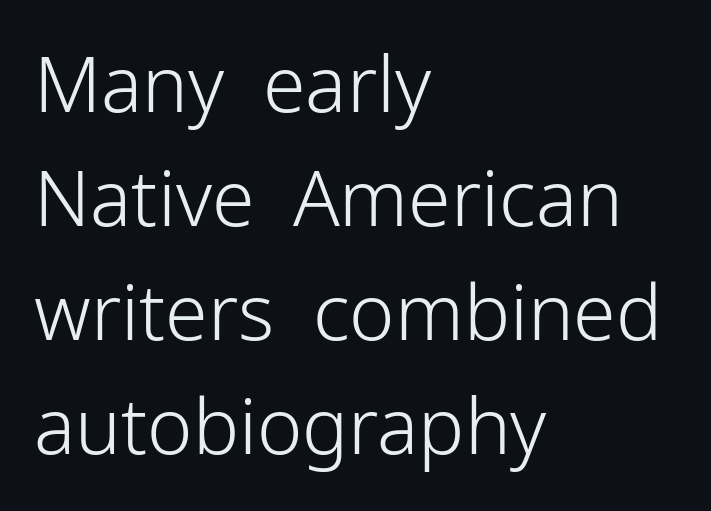
{"serif": "no", "italic": "no", "bold": "no", "weight": "light", "width": "normal", "stroke_contrast": "low", "x_height": "medium", "monospaced": "no", "underline": "no", "align": "left", "line_spacing": "normal", "line_spacing_ratio": 1.48, "letter_spacing": "normal", "letter_spacing_em": 0.0, "glyph_px": 77}
